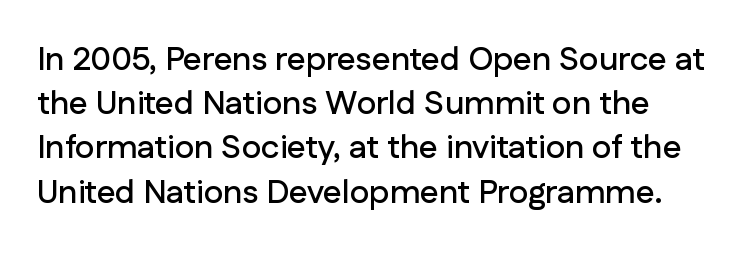
The image shows 33 px sans-serif type, upright; set normal line spacing (1.34x), normal letter spacing, not underlined; low stroke contrast and a medium x-height.
